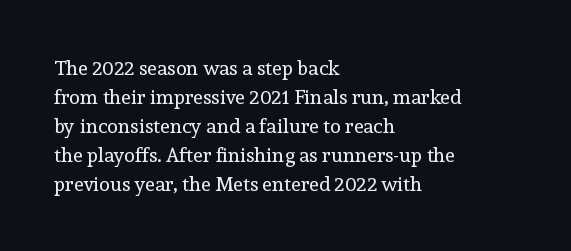
The image shows 20 px text type, upright; set left-aligned, normal line spacing (1.45x), normal letter spacing, not underlined.
